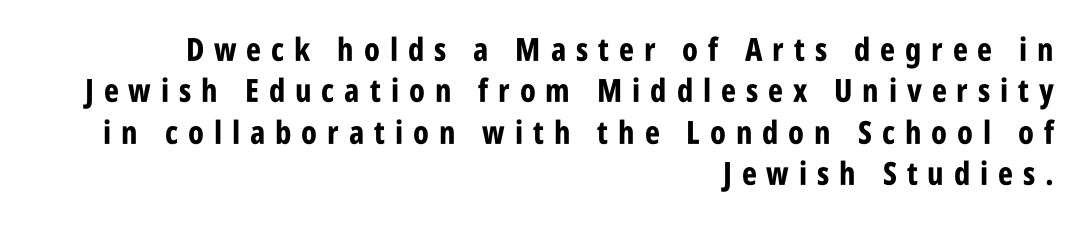
Q: Is the text bold? A: Yes.
Q: Is the text italic (slanted)? A: No, it is upright.
Q: Is the typeface a serif or a sans-serif typeface? A: Sans-serif.
Q: Is the text underlined? A: No.
Q: How is the paragraph aligned? A: Right-aligned.
Q: Is the spacing between letters normal or unusually wide? A: Unusually wide.
Q: Is the spacing between lines tight, normal or loose? A: Normal.
Q: Width (condensed, normal, or wide)? A: Condensed.
Q: Stroke contrast? A: Low.
Q: x-height? A: Large.
Q: Monospaced? A: No.
